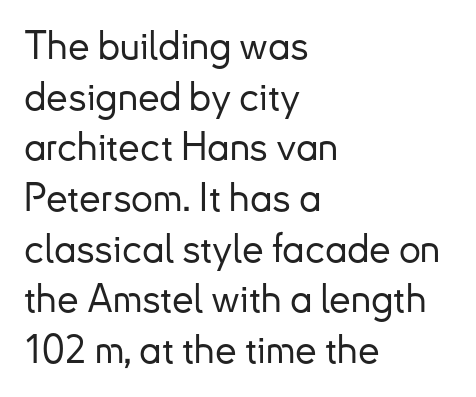
The image shows 39 px sans-serif type, upright; set left-aligned, normal line spacing (1.3x), normal letter spacing, not underlined; low stroke contrast and a small x-height.
